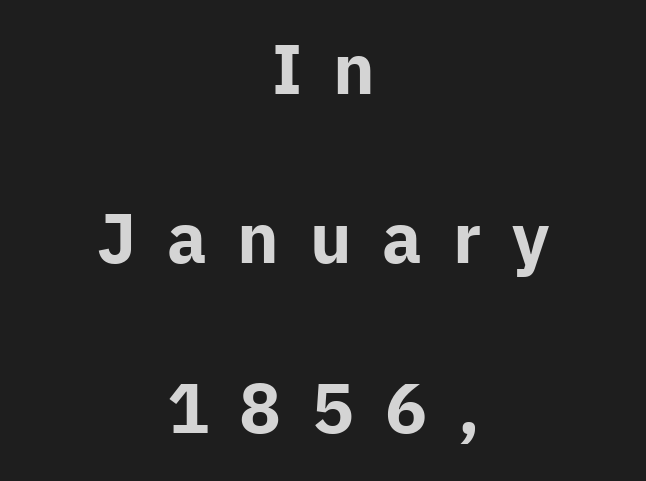
Q: Is the text bold? A: Yes.
Q: Is the text italic (slanted)? A: No, it is upright.
Q: Is the typeface a serif or a sans-serif typeface? A: Sans-serif.
Q: Is the text underlined? A: No.
Q: How is the paragraph aligned? A: Centered.
Q: Is the spacing between letters normal or unusually wide? A: Unusually wide.
Q: Is the spacing between lines tight, normal or loose? A: Loose.
Q: Width (condensed, normal, or wide)? A: Normal.
Q: Stroke contrast? A: Low.
Q: x-height? A: Medium.
Q: Monospaced? A: No.
